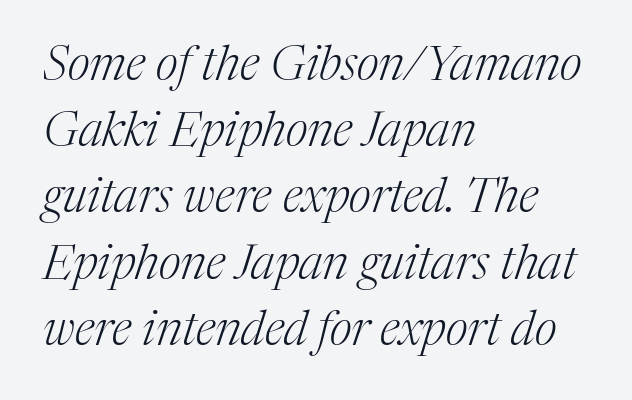
{"serif": "yes", "italic": "yes", "lean": "right", "slant_degrees": 17, "bold": "no", "weight": "light", "width": "normal", "stroke_contrast": "medium", "x_height": "medium", "monospaced": "no", "underline": "no", "align": "left", "line_spacing": "normal", "line_spacing_ratio": 1.38, "letter_spacing": "normal", "letter_spacing_em": 0.0, "glyph_px": 48}
